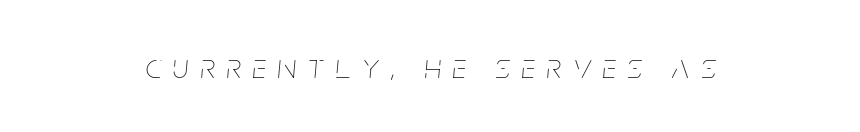
{"italic": "yes", "lean": "right", "slant_degrees": 5, "bold": "no", "weight": "thin", "width": "condensed", "stroke_contrast": "low", "x_height": "large", "monospaced": "no", "underline": "no", "align": "center", "letter_spacing": "wide", "letter_spacing_em": 0.34, "glyph_px": 35}
